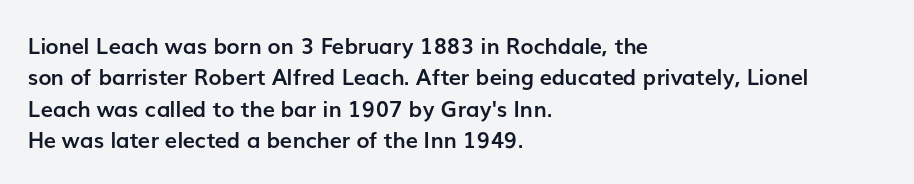
{"italic": "no", "bold": "yes", "underline": "no", "align": "left", "line_spacing": "normal", "line_spacing_ratio": 1.43, "letter_spacing": "normal", "letter_spacing_em": 0.0, "glyph_px": 22}
